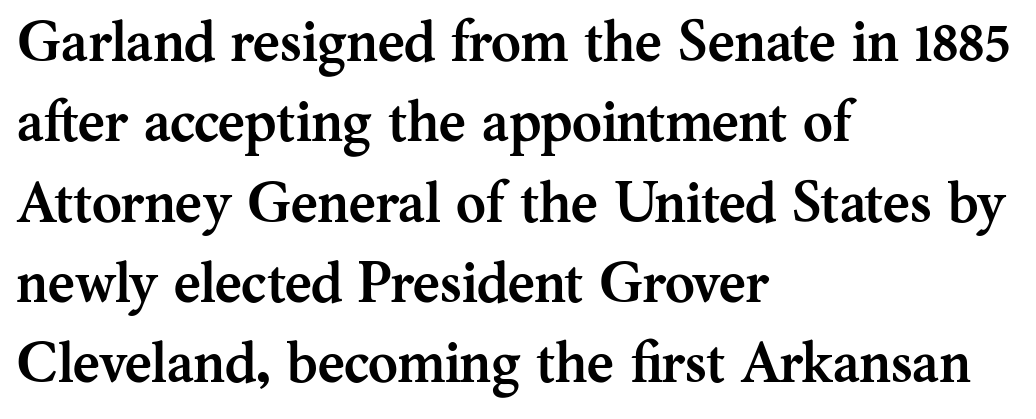
Q: Is the text bold? A: Yes.
Q: Is the text italic (slanted)? A: No, it is upright.
Q: Is the typeface a serif or a sans-serif typeface? A: Serif.
Q: Is the text underlined? A: No.
Q: How is the paragraph aligned? A: Left-aligned.
Q: Is the spacing between letters normal or unusually wide? A: Normal.
Q: Is the spacing between lines tight, normal or loose? A: Normal.
Q: Width (condensed, normal, or wide)? A: Normal.
Q: Stroke contrast? A: Medium.
Q: x-height? A: Medium.
Q: Monospaced? A: No.
